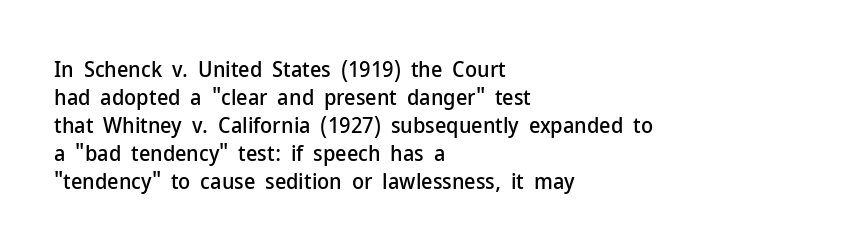
{"italic": "no", "underline": "no", "align": "left", "line_spacing": "normal", "line_spacing_ratio": 1.27, "letter_spacing": "normal", "letter_spacing_em": 0.0, "glyph_px": 22}
